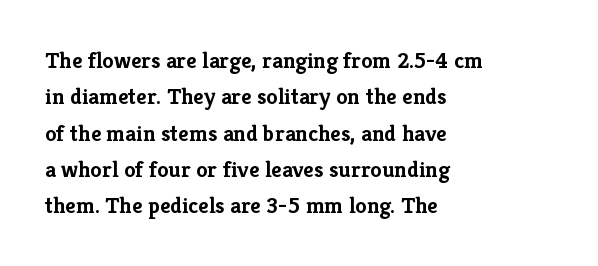
The text block is weighted toward the left margin, trailing off unevenly rightward. These lines carry a lot of weight — the face is fully bold. The letters stand upright; this is a roman face. Each row of text sits above clean, open space. This rendering leaves character spacing at its baseline value.
